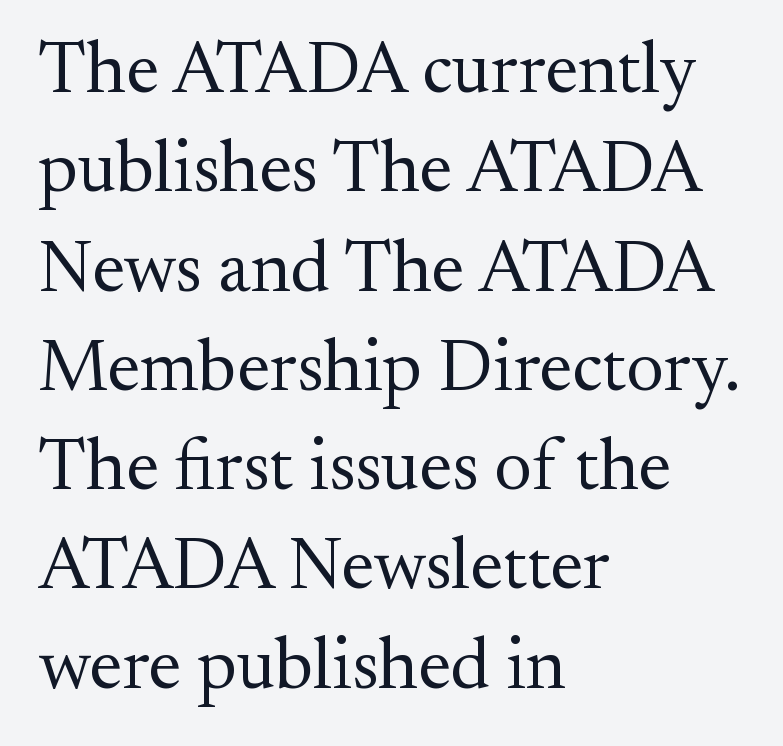
The image shows 73 px regular-weight serif type, upright; set left-aligned, normal line spacing (1.36x), normal letter spacing, not underlined; medium stroke contrast and a small x-height.
